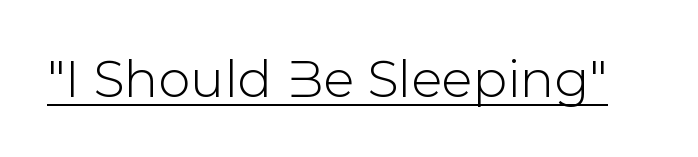
These lines are composed in type without serifs. Ordinary non-slanted type is in use. This sample has the flowing, uneven cadence of proportional lettering. Words appear dense and cohesive because spacing is normal. Students, observe the line beneath the letters — that is underlining.
